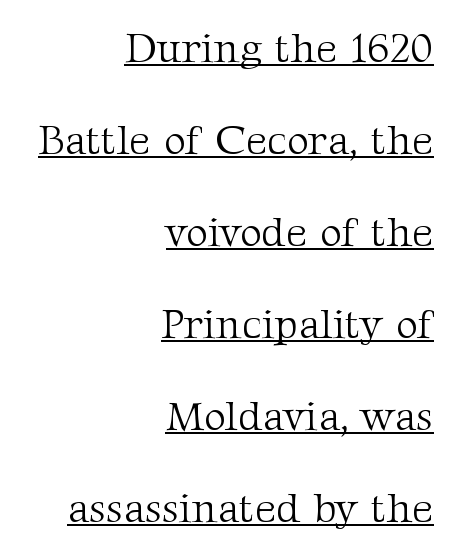
Q: Is the text bold? A: No.
Q: Is the text italic (slanted)? A: No, it is upright.
Q: Is the typeface a serif or a sans-serif typeface? A: Serif.
Q: Is the text underlined? A: Yes.
Q: How is the paragraph aligned? A: Right-aligned.
Q: Is the spacing between letters normal or unusually wide? A: Normal.
Q: Is the spacing between lines tight, normal or loose? A: Loose.
Q: Width (condensed, normal, or wide)? A: Normal.
Q: Stroke contrast? A: Medium.
Q: x-height? A: Medium.
Q: Monospaced? A: No.
